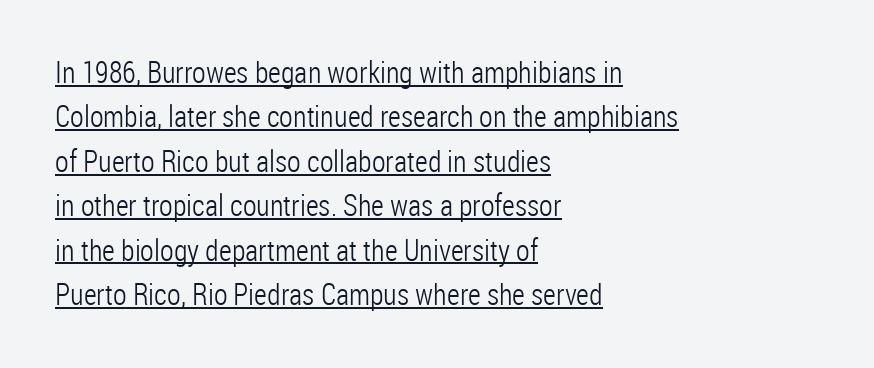
Students, observe: this is what conventionally led text looks like. The lines in this sample share a left origin and differ only in where they stop. Students, observe the line beneath the letters — that is underlining. These lines were composed using upright roman letters. The passage shown is typeset with a sans-serif family.
